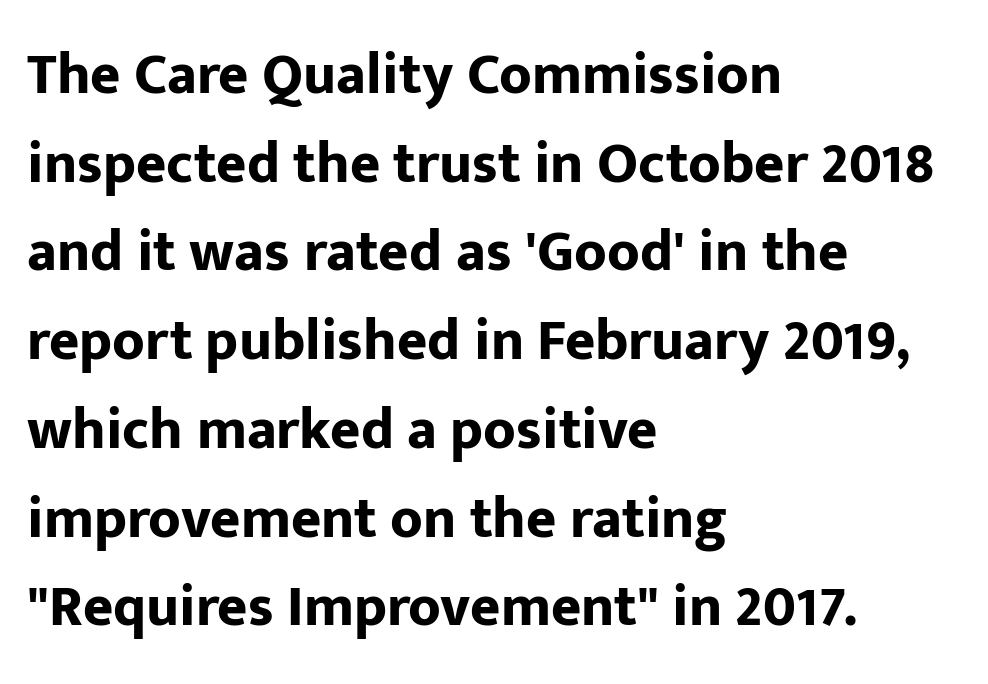
The space beneath each line is pristine and unruled. Characters remain perfectly vertical along every line. Leading: standard. Character widths vary here, with narrow letters taking less room than wide ones. Typographic density is high because the face is bold. Font category for this specimen: sans-serif.
